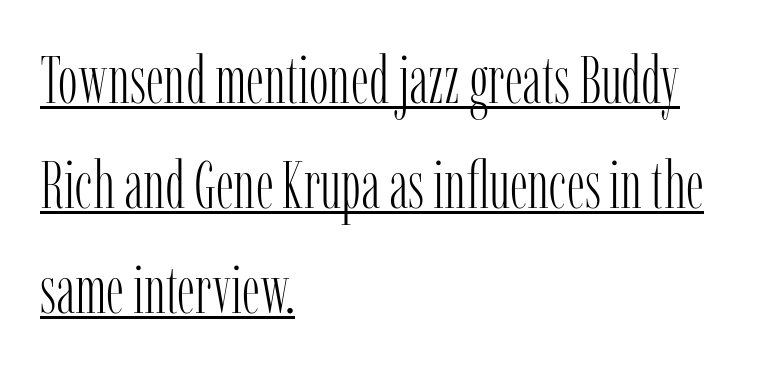
The image shows 66 px light, condensed serif type, upright; set left-aligned, normal line spacing (1.59x), normal letter spacing, underlined; low stroke contrast and a medium x-height.
